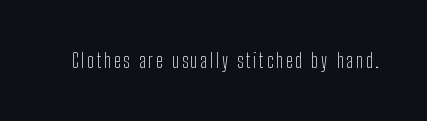
Q: Is the text bold? A: No.
Q: Is the text italic (slanted)? A: No, it is upright.
Q: Is the text underlined? A: No.
